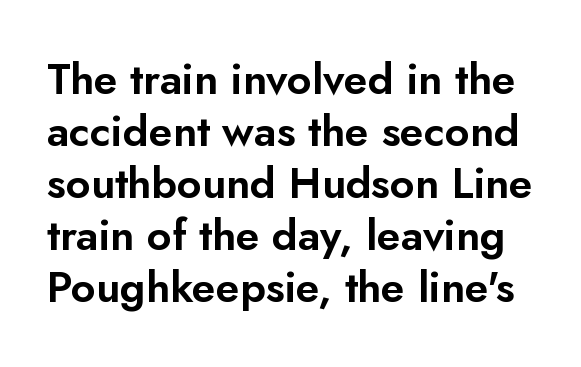
{"serif": "no", "italic": "no", "width": "normal", "stroke_contrast": "low", "x_height": "small", "monospaced": "no", "underline": "no", "line_spacing_ratio": 1.21, "letter_spacing": "normal", "letter_spacing_em": 0.0, "glyph_px": 43}
